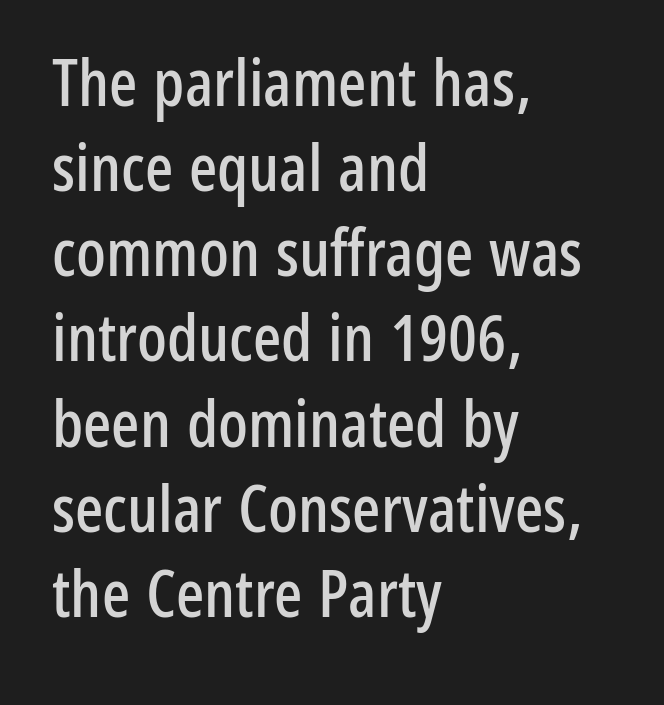
Designer's note — italics off, roman on. The letters sit at their default tracking, neither squeezed nor spread. The rendering uses a moderate line-height, typical for paragraphs. The lines are quadded left. The glyphs in this specimen are sans serif.
